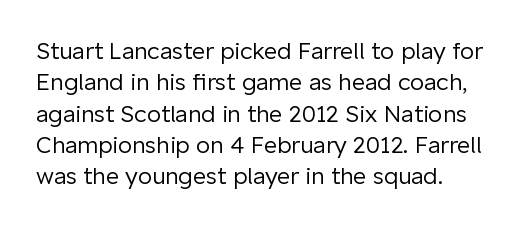
Q: Is the text bold? A: No.
Q: Is the text italic (slanted)? A: No, it is upright.
Q: Is the text underlined? A: No.
Q: Is the spacing between letters normal or unusually wide? A: Normal.
Q: Is the spacing between lines tight, normal or loose? A: Normal.
